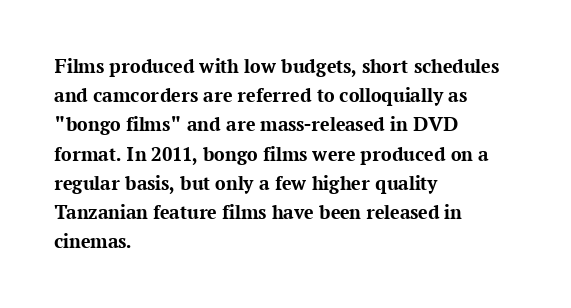
When letters stand straight like this, we call the style roman or upright. Line starts are locked; line ends wander. Quick note: underline off. Words appear dense and cohesive because spacing is normal. A normal amount of white space separates one row of letters from the next.
